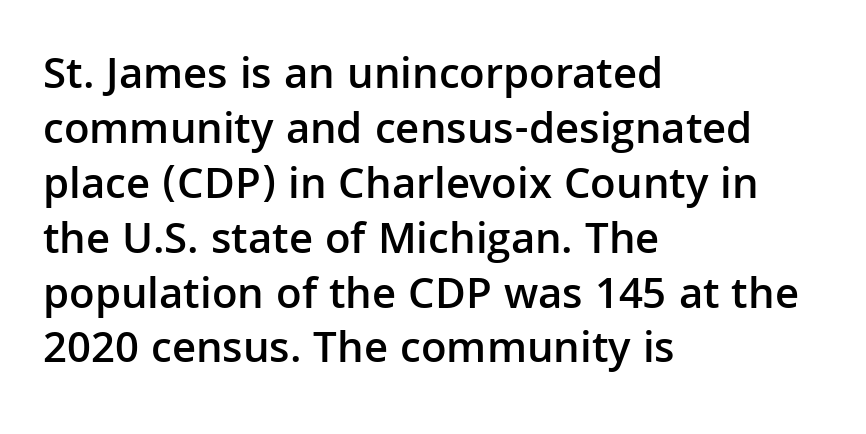
Q: Is the text bold? A: Semi-bold.
Q: Is the text italic (slanted)? A: No, it is upright.
Q: Is the typeface a serif or a sans-serif typeface? A: Sans-serif.
Q: Is the text underlined? A: No.
Q: How is the paragraph aligned? A: Left-aligned.
Q: Is the spacing between letters normal or unusually wide? A: Normal.
Q: Width (condensed, normal, or wide)? A: Normal.
Q: Stroke contrast? A: Low.
Q: x-height? A: Medium.
Q: Monospaced? A: No.
